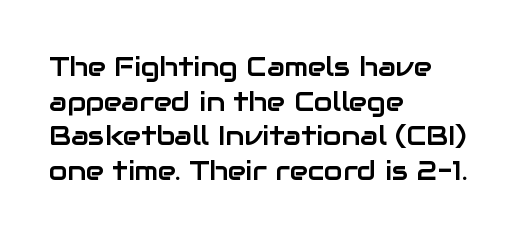
You could call the tracking neutral — neither tight nor loose. Interline gaps are of average width in this sample. The zone under the glyphs is completely vacant. A classic flush-left, rag-right setting is used for this passage. Style check: upright.
